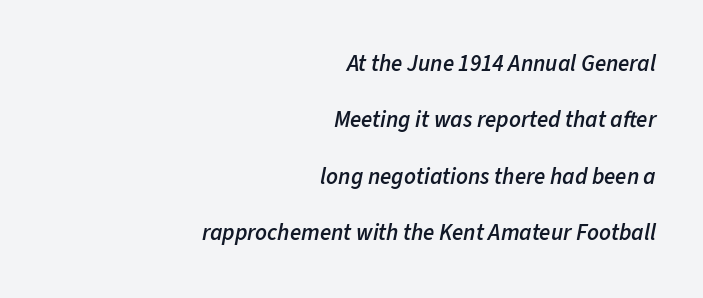
The image shows 23 px text type, italic (leaning right); set right-aligned, loose line spacing (2.45x), normal letter spacing, not underlined.
